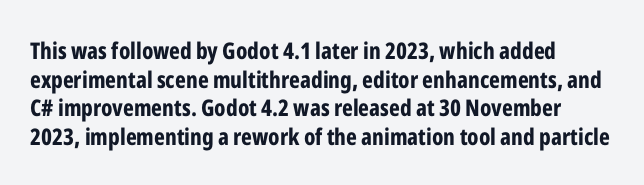
{"italic": "no", "bold": "yes", "underline": "no", "line_spacing": "normal", "line_spacing_ratio": 1.25, "letter_spacing": "normal", "letter_spacing_em": 0.0, "glyph_px": 23}
